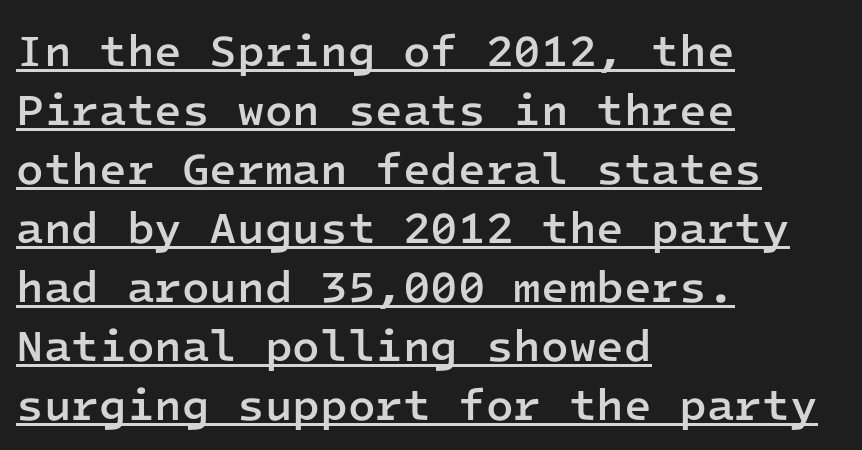
A typesetter would call this monospace, since all characters share one set width. Does the weight exceed regular? Yes, but only to semibold. The rows are spaced the way most documents space them. The passage is arranged the way most books set body copy — flush left. Nothing sits at the stroke ends, so this counts as sans-serif.
